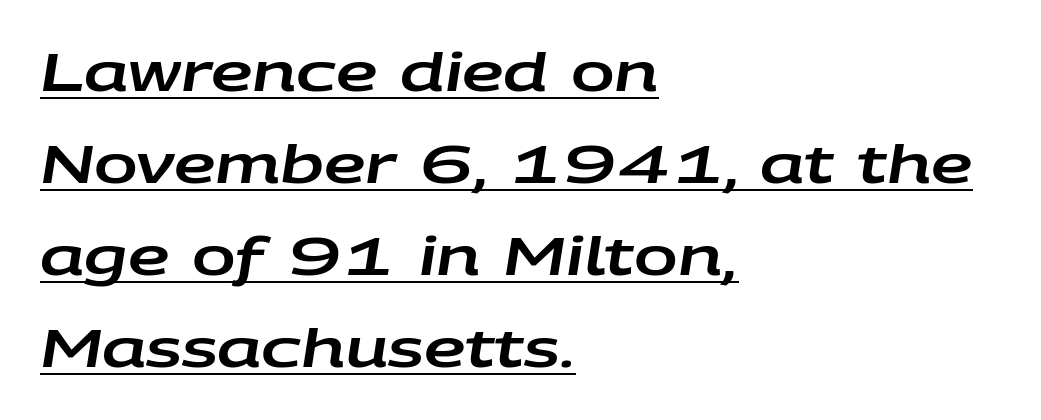
Q: Is the text italic (slanted)? A: Yes, it leans right by about 9 degrees.
Q: Is the text underlined? A: Yes.
Q: How is the paragraph aligned? A: Left-aligned.
Q: Is the spacing between letters normal or unusually wide? A: Normal.
Q: Width (condensed, normal, or wide)? A: Wide.
Q: Stroke contrast? A: Low.
Q: x-height? A: Large.
Q: Monospaced? A: No.
